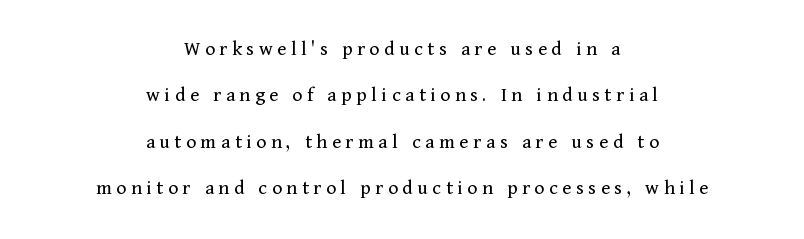
{"italic": "no", "bold": "no", "underline": "no", "align": "center", "line_spacing": "loose", "line_spacing_ratio": 2.21, "letter_spacing": "wide", "letter_spacing_em": 0.22, "glyph_px": 21}
